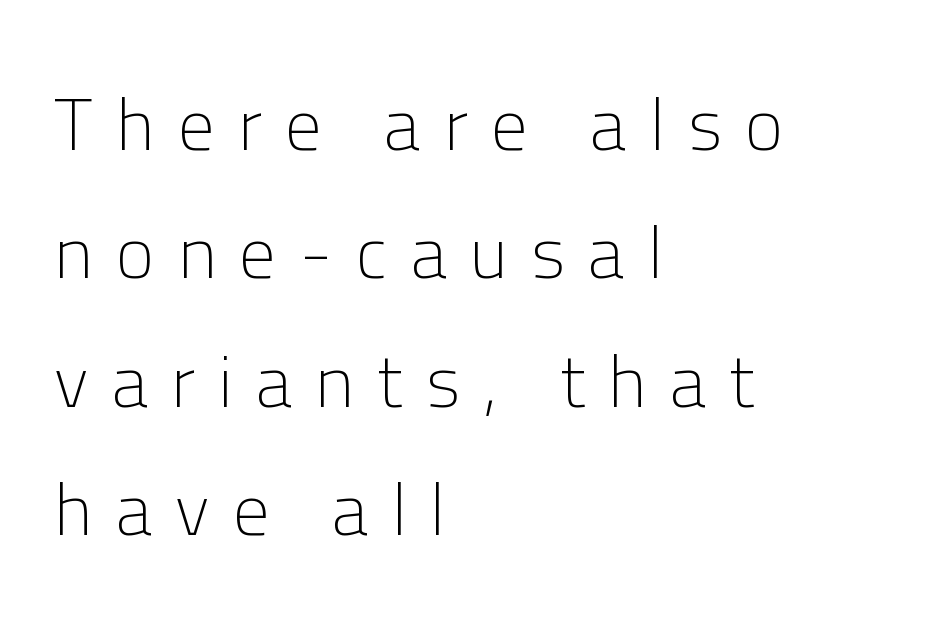
Q: Is the text bold? A: No.
Q: Is the text italic (slanted)? A: No, it is upright.
Q: Is the typeface a serif or a sans-serif typeface? A: Sans-serif.
Q: Is the text underlined? A: No.
Q: How is the paragraph aligned? A: Left-aligned.
Q: Is the spacing between letters normal or unusually wide? A: Unusually wide.
Q: Width (condensed, normal, or wide)? A: Normal.
Q: Stroke contrast? A: Low.
Q: x-height? A: Medium.
Q: Monospaced? A: No.
